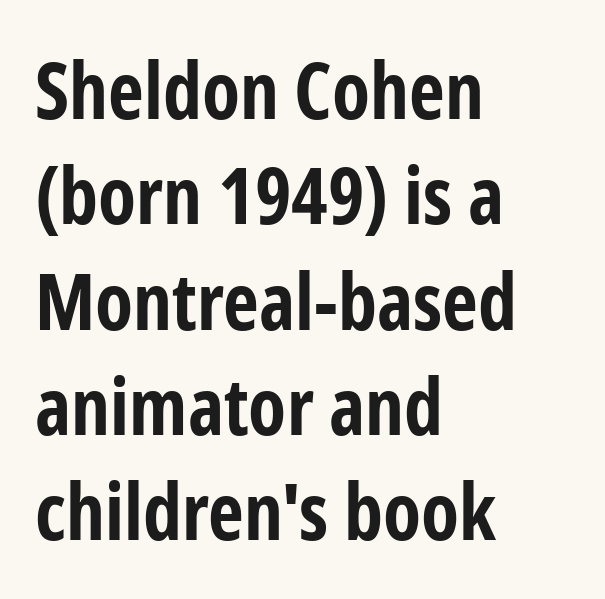
Horizontally, the lines are justified to the leading edge only. The designer went with a sans here, leaving each stem footless. In terms of posture, this sample is upright. Weight: bold. These lines sit exactly where default settings would place them.
